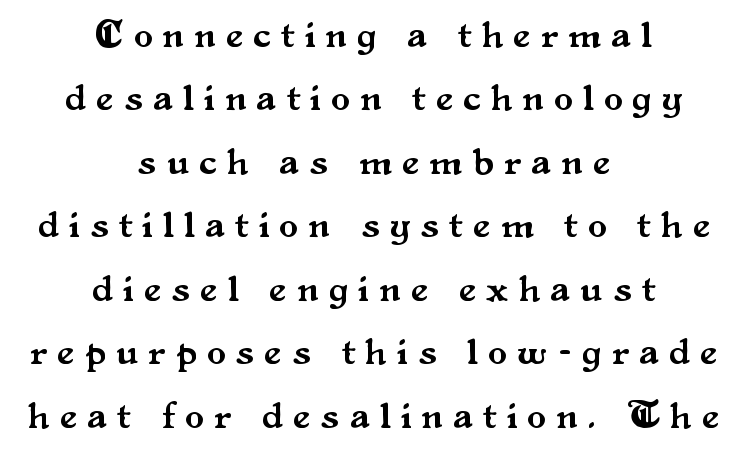
{"serif": "yes", "italic": "no", "width": "normal", "stroke_contrast": "medium", "x_height": "small", "monospaced": "no", "underline": "no", "align": "center", "line_spacing": "normal", "line_spacing_ratio": 1.67, "letter_spacing": "wide", "letter_spacing_em": 0.28, "glyph_px": 38}
